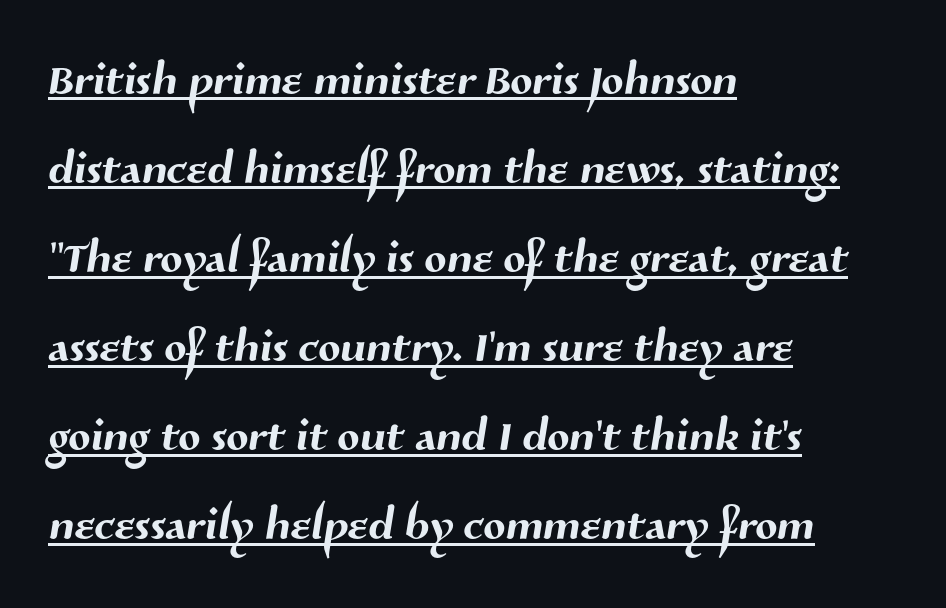
Q: Is the typeface a serif or a sans-serif typeface? A: Sans-serif.
Q: Is the text underlined? A: Yes.
Q: How is the paragraph aligned? A: Left-aligned.
Q: Is the spacing between letters normal or unusually wide? A: Normal.
Q: Is the spacing between lines tight, normal or loose? A: Normal.
Q: Width (condensed, normal, or wide)? A: Normal.
Q: Stroke contrast? A: Medium.
Q: x-height? A: Medium.
Q: Monospaced? A: No.
